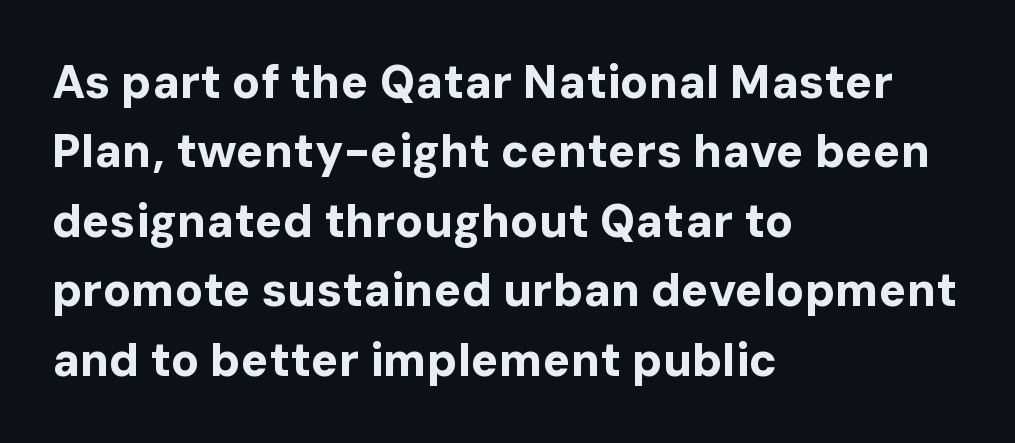
The area under the type is left untouched. Line starts are locked; line ends wander. Italic: no, the glyphs are upright roman. You could not count columns in this text — the font is proportionally spaced.
